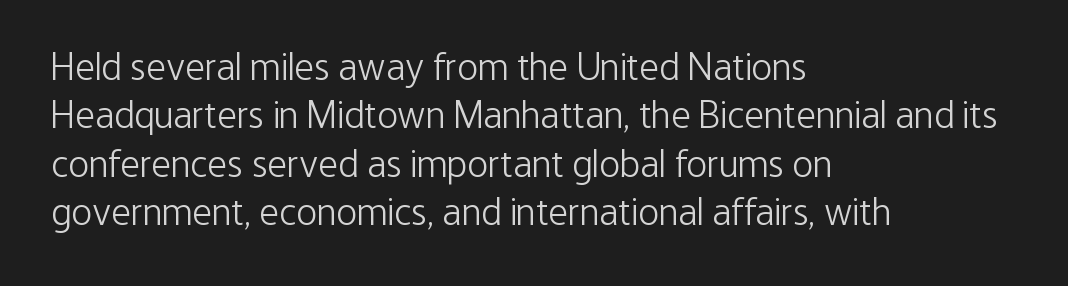
Every row of glyphs begins at an identical x-position on the left. Here the designer chose a conventional face with non-uniform glyph widths. A light-to-regular cut is what we see here. Words float on clear page, feet unadorned. No feet cap the strokes, marking this as sans-serif type. Inter-character spacing is left at the font's built-in metrics.
